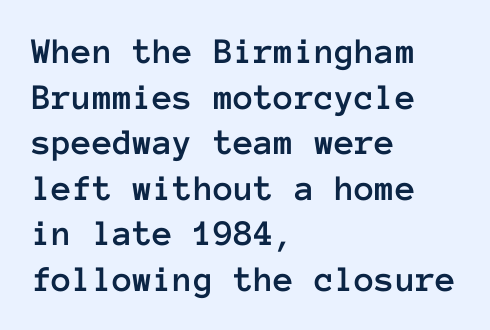
The image shows 37 px text type, upright, monospaced; set left-aligned, line spacing 1.23x, normal letter spacing, not underlined; low stroke contrast and a medium x-height.
